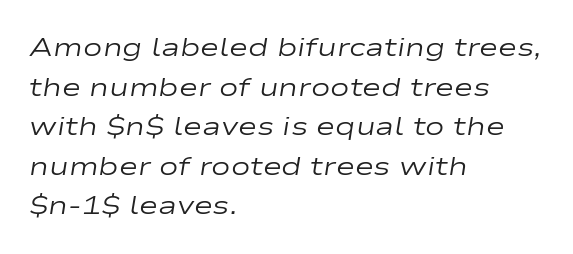
Q: Is the text bold? A: No.
Q: Is the text italic (slanted)? A: Yes, it leans right by about 9 degrees.
Q: Is the text underlined? A: No.
Q: How is the paragraph aligned? A: Left-aligned.
Q: Is the spacing between letters normal or unusually wide? A: Normal.
Q: Is the spacing between lines tight, normal or loose? A: Normal.
